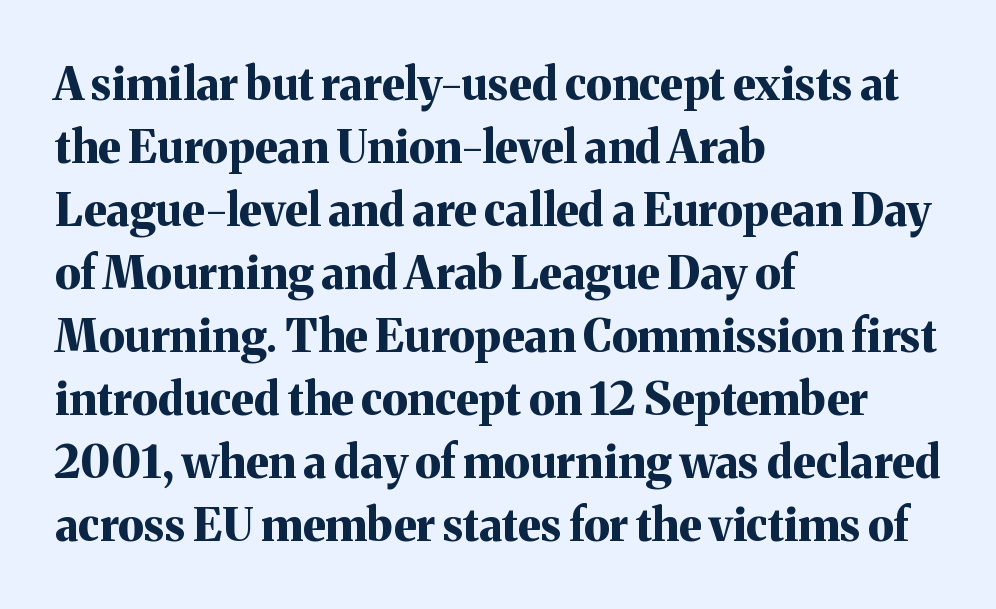
Clear beneath every line of the passage. Vertical spacing — default. Compared with a centered layout, this one pins lines to the left instead. The face used here is seriffed, in the tradition of book romans. You'd pick this weight for a headline — it's a proper bold. Proportional: the letters do not fall into vertical columns.
